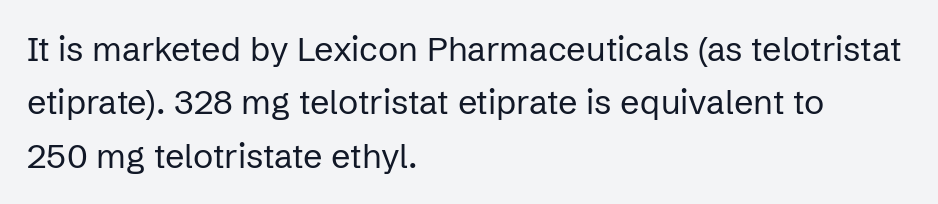
{"serif": "no", "italic": "no", "bold": "no", "weight": "regular", "width": "normal", "stroke_contrast": "low", "x_height": "medium", "monospaced": "no", "underline": "no", "align": "left", "line_spacing": "normal", "line_spacing_ratio": 1.57, "letter_spacing": "normal", "letter_spacing_em": 0.0, "glyph_px": 34}
